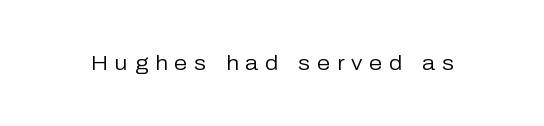
{"italic": "no", "bold": "no", "underline": "no", "letter_spacing": "wide", "letter_spacing_em": 0.33, "glyph_px": 21}
